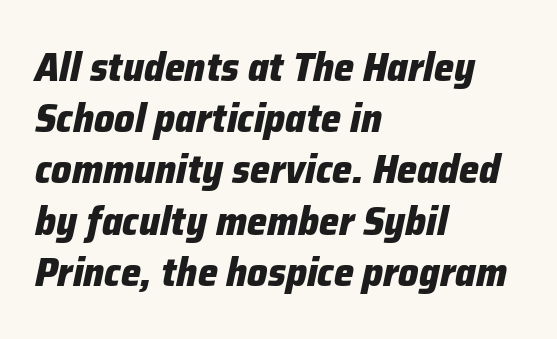
The image shows 40 px heavy type, italic (leaning right); set left-aligned, normal line spacing (1.28x), normal letter spacing, not underlined; low stroke contrast and a medium x-height.
